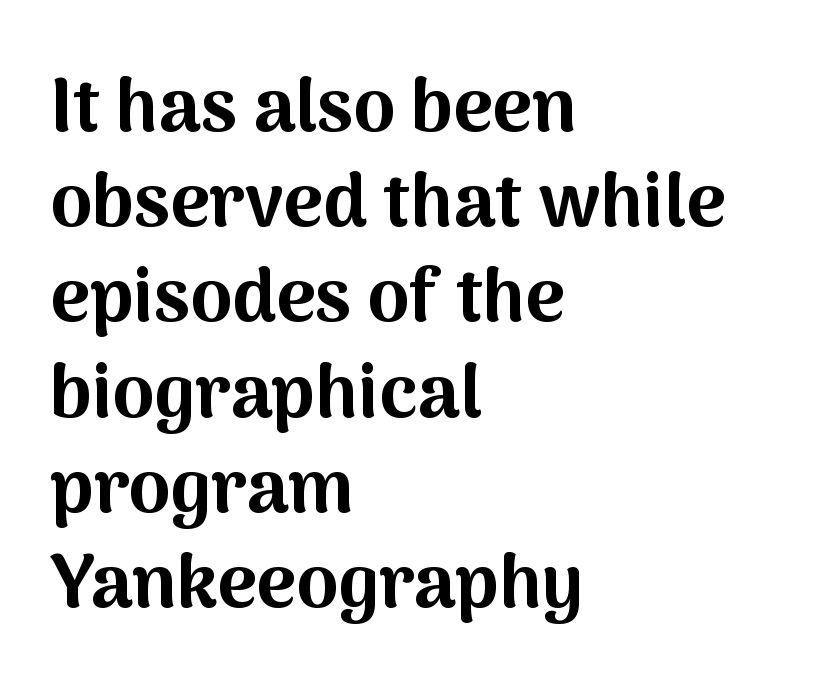
Anything drawn beneath the words? Only blank space. Layout note: lines flush left. Thick stems and heavy bowls — unmistakably bold. The letters stand straight up with perfectly vertical stems.
